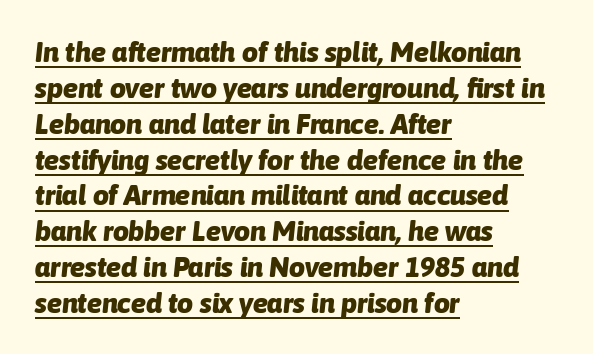
The image shows 28 px heavy type, italic (leaning right); set left-aligned, normal line spacing (1.28x), normal letter spacing, underlined; low stroke contrast and a medium x-height.
